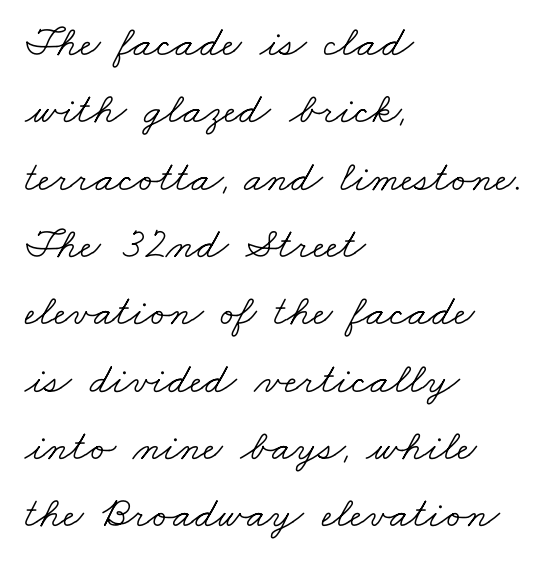
Evenly set lines give the paragraph a standard silhouette. Weight: not bold — regular or lighter. Do the characters align in a grid? No, the font is proportional. The tracking reads as untouched default to a designer's eye. Casual observation: everything's shoved over to the left.
